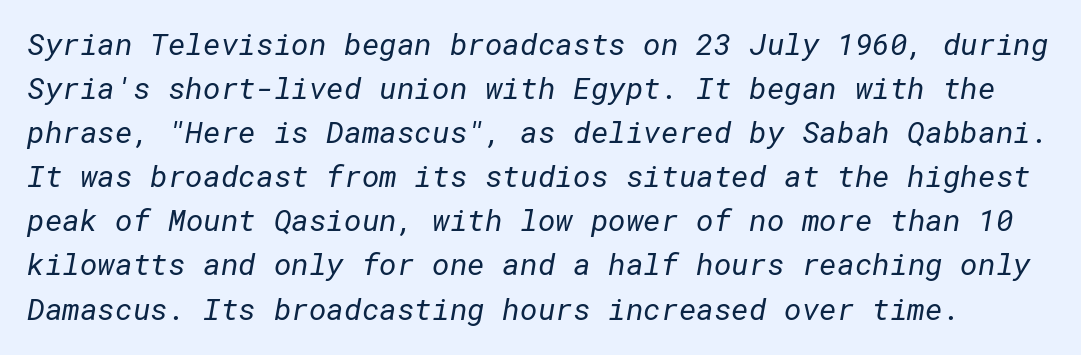
A normal amount of white space separates one row of letters from the next. Typographically, this falls in the sans-serif category. Compared with typical body copy, the letter spacing here is the same. Caption: face not bold, strokes unweighted. The zone under the glyphs is completely vacant.
